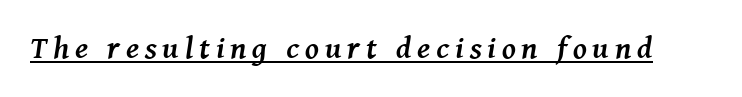
Q: Is the text bold? A: Yes.
Q: Is the text italic (slanted)? A: Yes, it leans right by about 8 degrees.
Q: Is the typeface a serif or a sans-serif typeface? A: Serif.
Q: Is the text underlined? A: Yes.
Q: Width (condensed, normal, or wide)? A: Normal.
Q: Stroke contrast? A: Medium.
Q: x-height? A: Medium.
Q: Monospaced? A: No.
